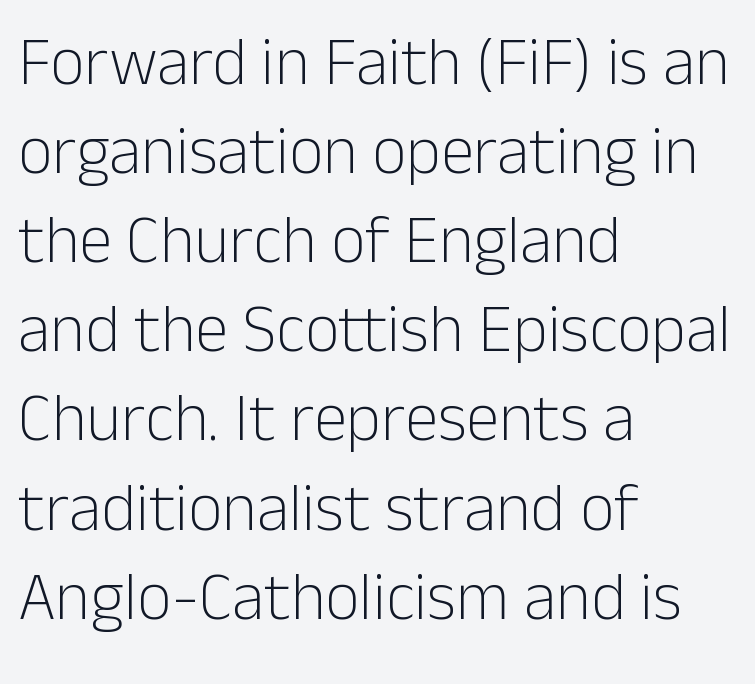
Q: Is the text bold? A: No.
Q: Is the text italic (slanted)? A: No, it is upright.
Q: Is the typeface a serif or a sans-serif typeface? A: Sans-serif.
Q: Is the text underlined? A: No.
Q: How is the paragraph aligned? A: Left-aligned.
Q: Is the spacing between letters normal or unusually wide? A: Normal.
Q: Is the spacing between lines tight, normal or loose? A: Normal.
Q: Width (condensed, normal, or wide)? A: Normal.
Q: Stroke contrast? A: Low.
Q: x-height? A: Medium.
Q: Monospaced? A: No.
